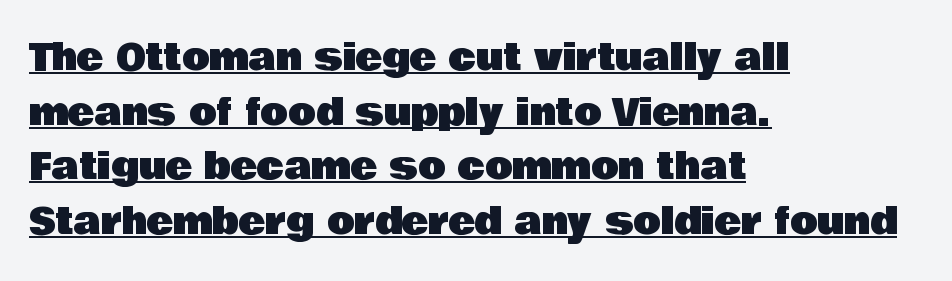
The image shows 36 px sans-serif type, upright; set left-aligned, normal line spacing (1.52x), normal letter spacing, underlined; low stroke contrast and a large x-height.
